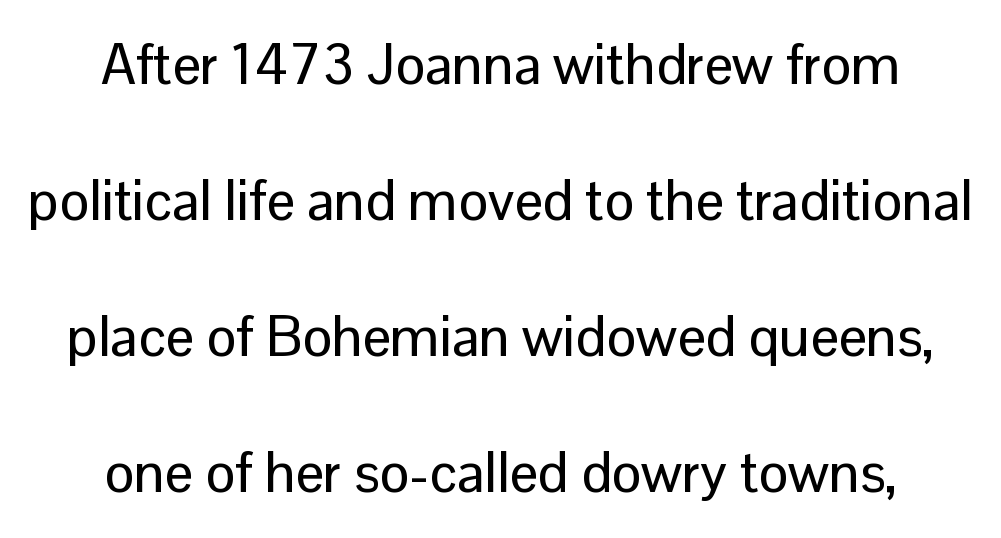
{"serif": "no", "italic": "no", "width": "normal", "stroke_contrast": "low", "x_height": "medium", "monospaced": "no", "underline": "no", "align": "center", "line_spacing": "loose", "line_spacing_ratio": 2.43, "letter_spacing": "normal", "letter_spacing_em": 0.0, "glyph_px": 56}
